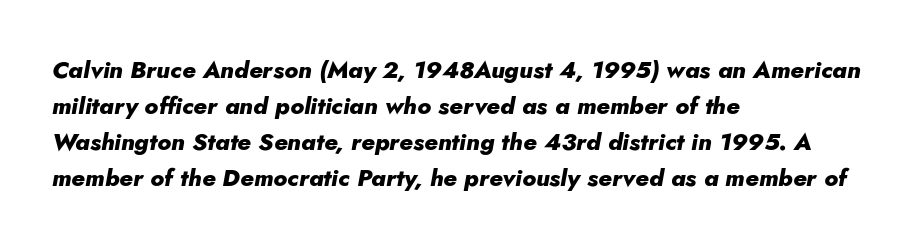
The image shows 24 px bold type, italic (leaning right); set left-aligned, normal line spacing (1.5x), normal letter spacing, not underlined.
